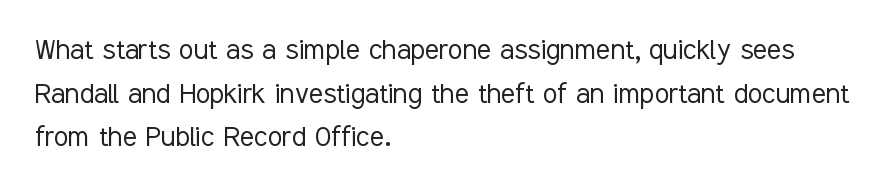
Do the characters align in a grid? No, the font is proportional. Summary of weight: not heavy and not bold. Style check: upright. In terms of letterspacing, this is plain default setting. No feet cap the strokes, marking this as sans-serif type. This sample keeps an unexceptional amount of space between lines.
